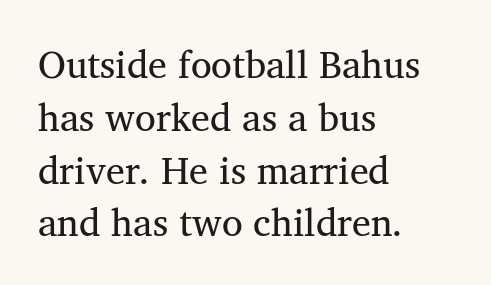
Q: Is the text bold? A: No.
Q: Is the text italic (slanted)? A: No, it is upright.
Q: Is the typeface a serif or a sans-serif typeface? A: Serif.
Q: Is the text underlined? A: No.
Q: How is the paragraph aligned? A: Left-aligned.
Q: Is the spacing between letters normal or unusually wide? A: Normal.
Q: Is the spacing between lines tight, normal or loose? A: Normal.
Q: Width (condensed, normal, or wide)? A: Normal.
Q: Stroke contrast? A: Medium.
Q: x-height? A: Medium.
Q: Monospaced? A: No.
